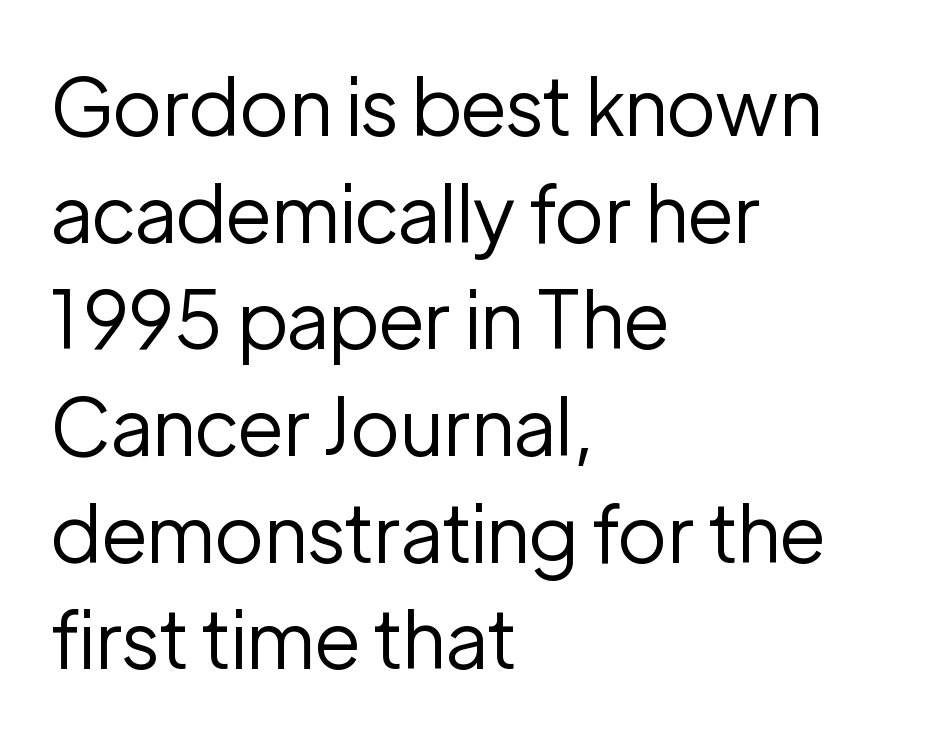
Weight: in the light-to-regular range. The lines in this sample share a left origin and differ only in where they stop. You can tell from the bare stems that sans-serif type was used. Decoration check: the copy has no underline.
